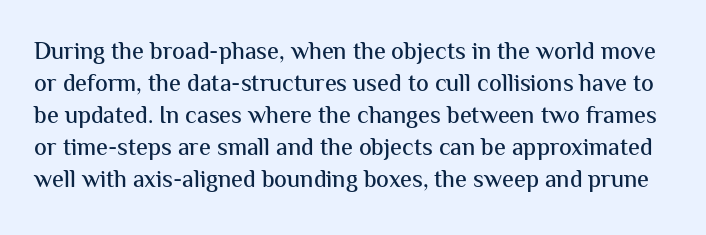
A typesetter would call this leading conventional body-copy spacing. Every stem runs plumb, perpendicular to the baseline. The gaps between neighbouring characters are ordinary and unremarkable. Beneath every word, the page is bare.
